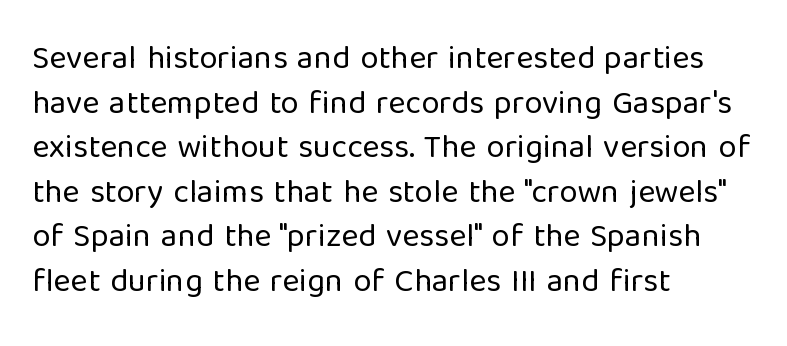
{"serif": "no", "italic": "no", "bold": "no", "weight": "regular", "width": "normal", "stroke_contrast": "low", "x_height": "medium", "monospaced": "no", "underline": "no", "align": "left", "line_spacing": "normal", "line_spacing_ratio": 1.35, "letter_spacing": "normal", "letter_spacing_em": 0.0, "glyph_px": 33}
